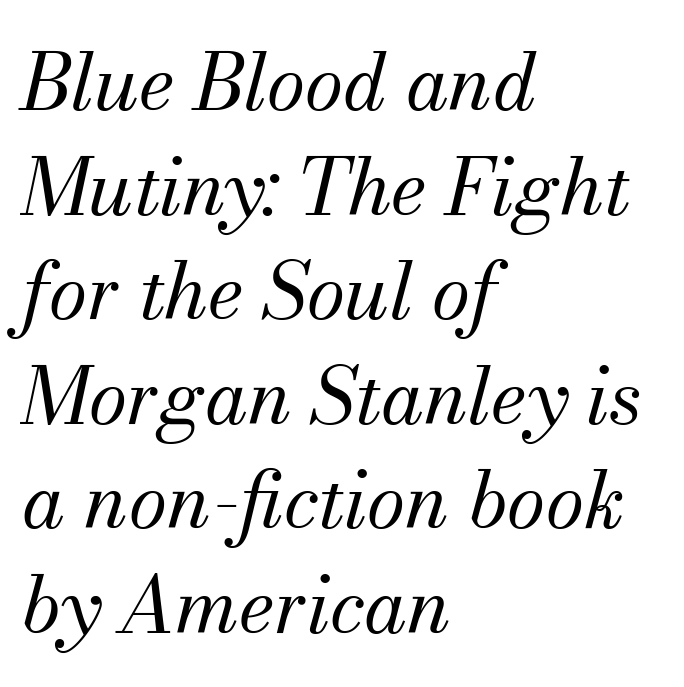
Q: Is the text bold? A: No.
Q: Is the text italic (slanted)? A: Yes, it leans right by about 13 degrees.
Q: Is the typeface a serif or a sans-serif typeface? A: Serif.
Q: Is the text underlined? A: No.
Q: How is the paragraph aligned? A: Left-aligned.
Q: Is the spacing between letters normal or unusually wide? A: Normal.
Q: Is the spacing between lines tight, normal or loose? A: Normal.
Q: Width (condensed, normal, or wide)? A: Normal.
Q: Stroke contrast? A: Medium.
Q: x-height? A: Small.
Q: Monospaced? A: No.
